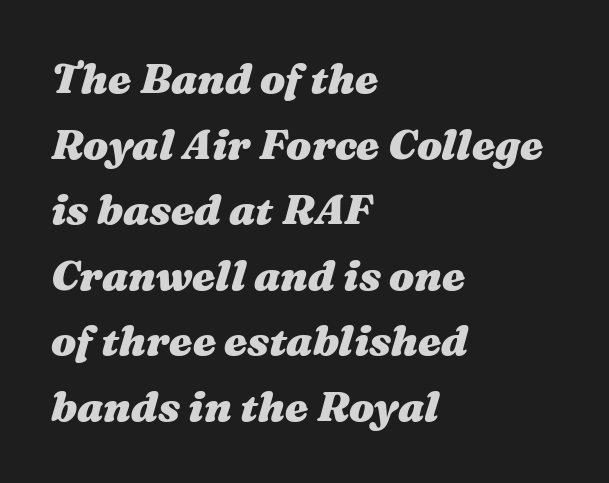
The setting favours the left margin, as ordinary paragraphs usually do. A typesetter would call this proportional, since set widths differ per character. The lettering tilts uniformly, giving the passage an italic look. The characters look thick and weighty, a clear bold. Successive baselines arrive at the customary interval. The passage shown is not underscored anywhere.
